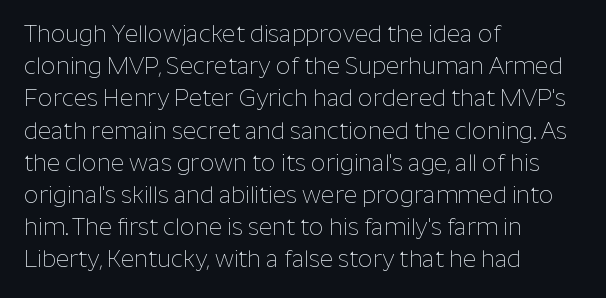
Q: Is the text bold? A: No.
Q: Is the text italic (slanted)? A: No, it is upright.
Q: Is the text underlined? A: No.
Q: How is the paragraph aligned? A: Left-aligned.
Q: Is the spacing between letters normal or unusually wide? A: Normal.
Q: Is the spacing between lines tight, normal or loose? A: Normal.
